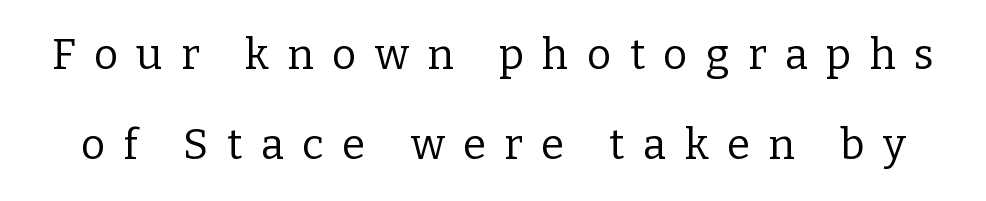
{"serif": "yes", "italic": "no", "bold": "no", "weight": "regular", "width": "normal", "stroke_contrast": "low", "x_height": "medium", "monospaced": "no", "underline": "no", "line_spacing": "loose", "line_spacing_ratio": 2.15, "letter_spacing": "wide", "letter_spacing_em": 0.44, "glyph_px": 42}
